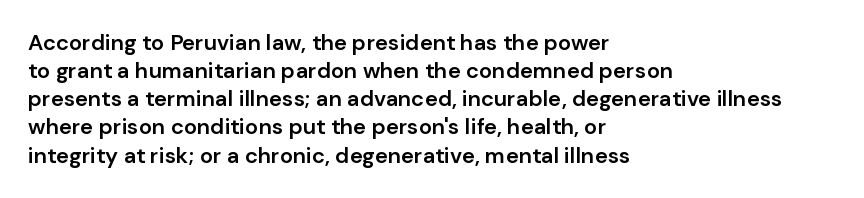
The image shows 22 px text type, upright; set left-aligned, normal line spacing (1.28x), normal letter spacing, not underlined.
